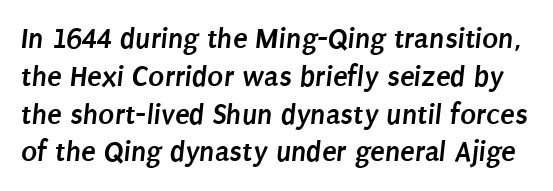
The image shows 30 px semibold, condensed sans-serif type; set normal line spacing (1.26x), normal letter spacing, not underlined; low stroke contrast and a large x-height.
